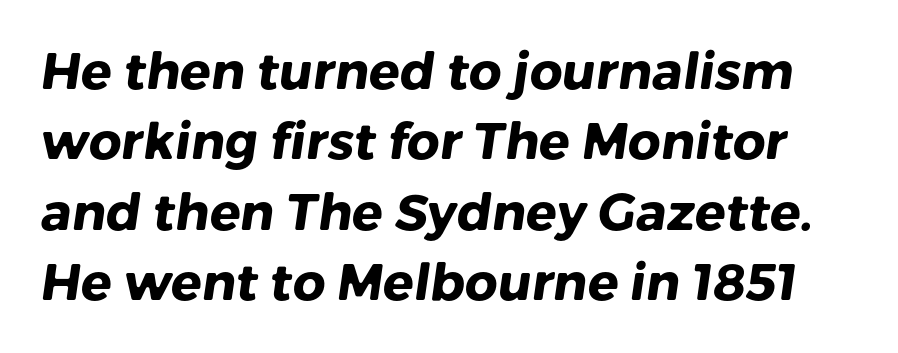
{"serif": "no", "bold": "yes", "weight": "heavy", "width": "normal", "stroke_contrast": "low", "x_height": "medium", "monospaced": "no", "underline": "no", "line_spacing": "normal", "line_spacing_ratio": 1.38, "letter_spacing": "normal", "letter_spacing_em": 0.0, "glyph_px": 51}
